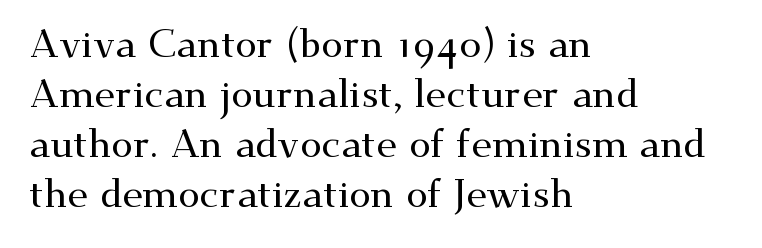
The image shows 39 px wide serif type, upright; set left-aligned, normal line spacing (1.28x), normal letter spacing, not underlined; medium stroke contrast and a small x-height.
